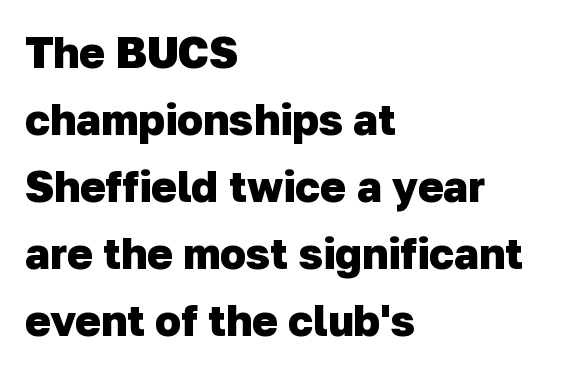
Descenders are the only things crossing below the line. These lines stack with their left ends in a neat column. The rendering uses a bold face; every stroke is thick and dark. Evenly set lines give the paragraph a standard silhouette.
